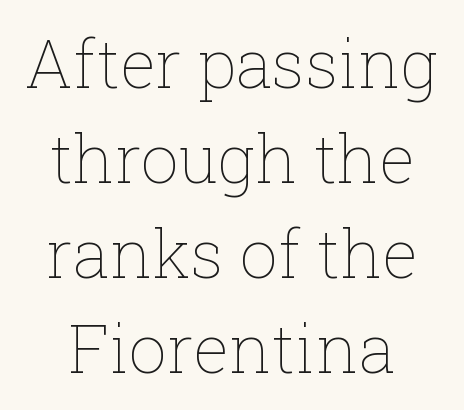
The rows are spaced the way most documents space them. Letters rest on an invisible, unmarked baseline. The passage is arranged like a title page — every line centered. The weight tops out at a normal text grade. Characters remain perfectly vertical along every line.
